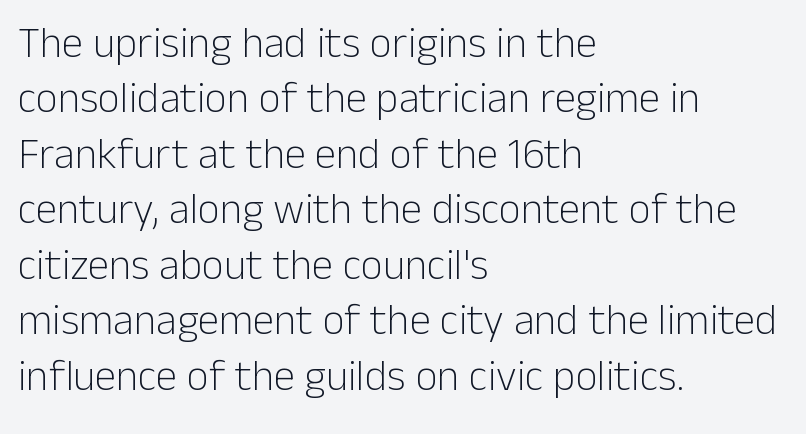
The image shows 43 px light sans-serif type, upright; set left-aligned, normal line spacing (1.29x), normal letter spacing, not underlined; low stroke contrast and a medium x-height.
